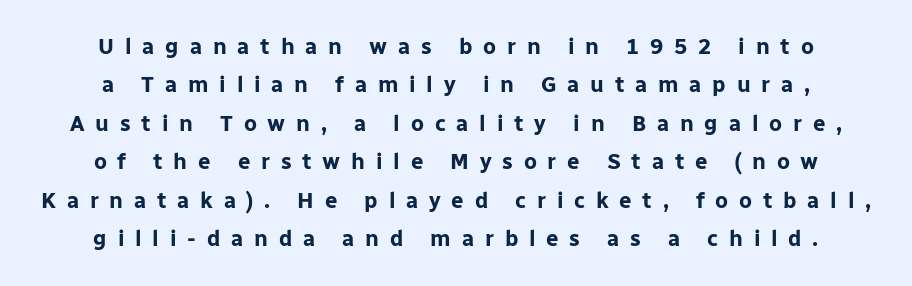
Nobody drew a line under any word here. Between one letter and the next there's a generous, obvious gap. Is the block centered? Yes — each line is placed symmetrically about the middle. As a designer I'd log this as weight 700, bold. Ordinary non-slanted type is in use.
